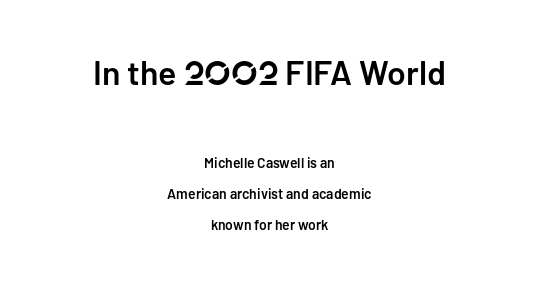
The image shows 34 px semibold sans-serif type, upright; set centered, loose line spacing (2.22x), normal letter spacing, not underlined; the first (top) block is 2.43x larger; low stroke contrast and a medium x-height.
